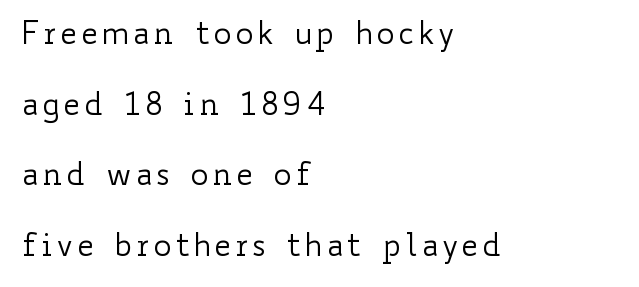
{"italic": "no", "bold": "no", "weight": "regular", "width": "wide", "stroke_contrast": "low", "x_height": "small", "monospaced": "no", "underline": "no", "align": "left", "line_spacing": "loose", "line_spacing_ratio": 2.28, "glyph_px": 31}
